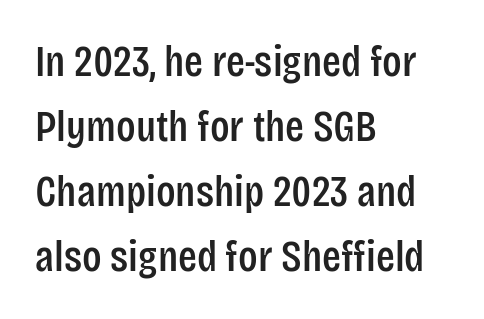
Stroke terminals: plain, sans-serif. Rows of type keep a routine distance in the vertical direction. The face used here is proportionally spaced, like ordinary book or web type. Horizontal alignment here is leftward, the default for most running prose. The letters sit at their default tracking, neither squeezed nor spread.
